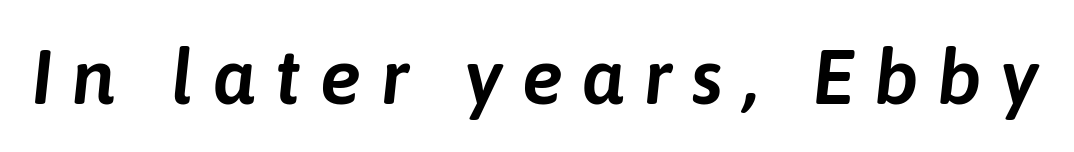
The image shows 78 px text type, italic (leaning right); set unusually wide letter spacing (+0.24 em), not underlined; low stroke contrast and a medium x-height.
